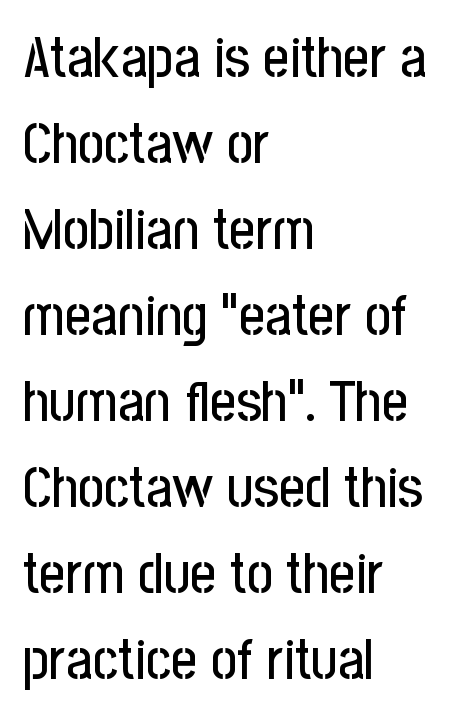
Q: Is the text italic (slanted)? A: No, it is upright.
Q: Is the typeface a serif or a sans-serif typeface? A: Sans-serif.
Q: Is the text underlined? A: No.
Q: How is the paragraph aligned? A: Left-aligned.
Q: Is the spacing between letters normal or unusually wide? A: Normal.
Q: Is the spacing between lines tight, normal or loose? A: Normal.
Q: Width (condensed, normal, or wide)? A: Condensed.
Q: Stroke contrast? A: Low.
Q: x-height? A: Medium.
Q: Monospaced? A: No.
